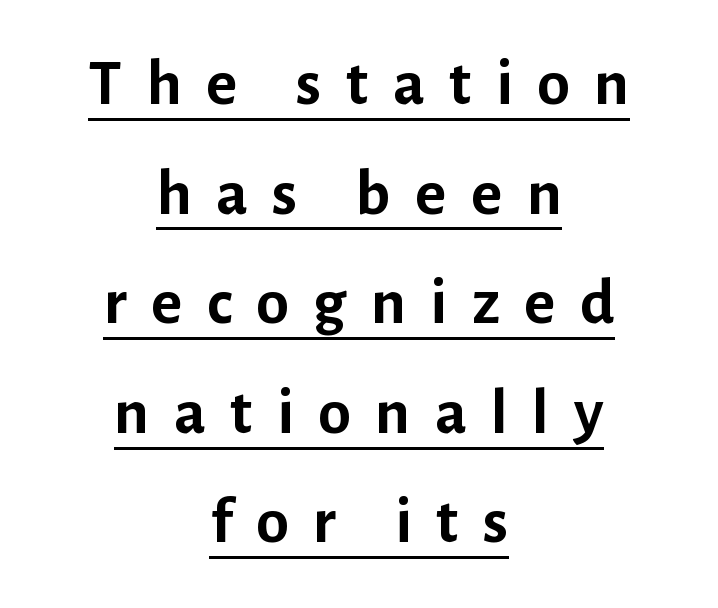
{"serif": "no", "italic": "no", "bold": "yes", "weight": "semibold", "width": "normal", "stroke_contrast": "low", "x_height": "medium", "monospaced": "no", "underline": "yes", "align": "center", "line_spacing": "normal", "line_spacing_ratio": 1.66, "letter_spacing": "wide", "letter_spacing_em": 0.37, "glyph_px": 66}
